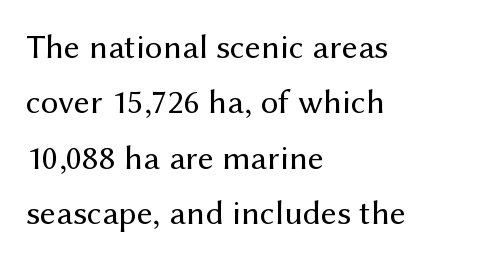
Lines of text with bare space underneath. Each word holds together tightly as a unit, with standard inter-letter gaps. Leftover space on each line is placed entirely after the last word. The space between consecutive lines is moderate. Regarding serifs, this sample does without them.
